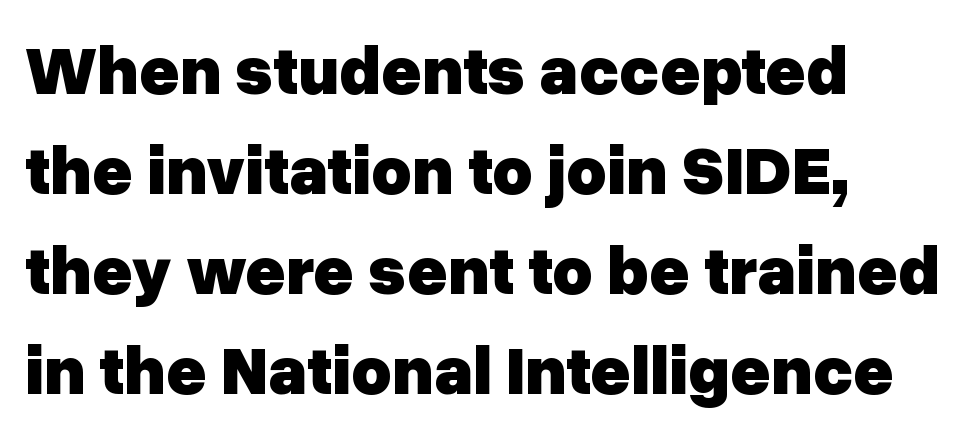
Q: Is the text bold? A: Yes.
Q: Is the text italic (slanted)? A: No, it is upright.
Q: Is the typeface a serif or a sans-serif typeface? A: Sans-serif.
Q: Is the text underlined? A: No.
Q: How is the paragraph aligned? A: Left-aligned.
Q: Is the spacing between letters normal or unusually wide? A: Normal.
Q: Is the spacing between lines tight, normal or loose? A: Normal.
Q: Width (condensed, normal, or wide)? A: Normal.
Q: Stroke contrast? A: Low.
Q: x-height? A: Medium.
Q: Monospaced? A: No.
